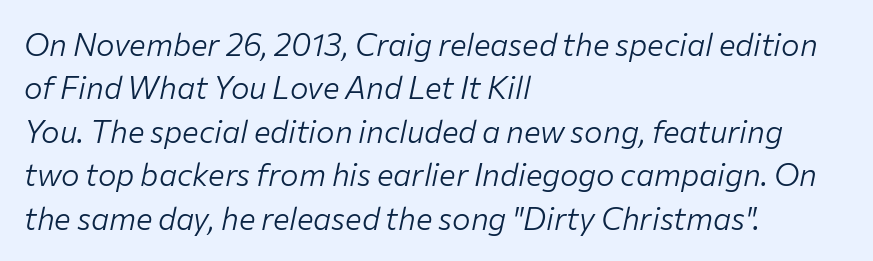
{"italic": "yes", "lean": "right", "slant_degrees": 12, "bold": "no", "weight": "light", "width": "normal", "stroke_contrast": "low", "x_height": "medium", "monospaced": "no", "underline": "no", "align": "left", "line_spacing": "normal", "line_spacing_ratio": 1.4, "letter_spacing": "normal", "letter_spacing_em": 0.0, "glyph_px": 31}
